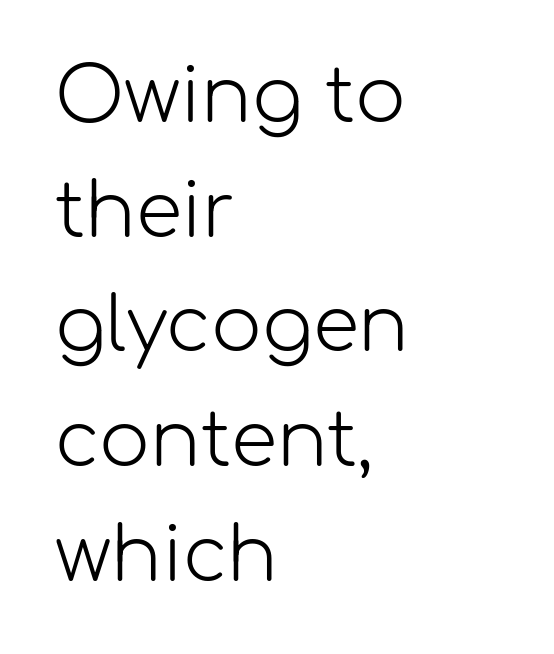
The image shows 75 px light sans-serif type, upright; set left-aligned, normal line spacing (1.53x), normal letter spacing, not underlined; low stroke contrast and a medium x-height.
